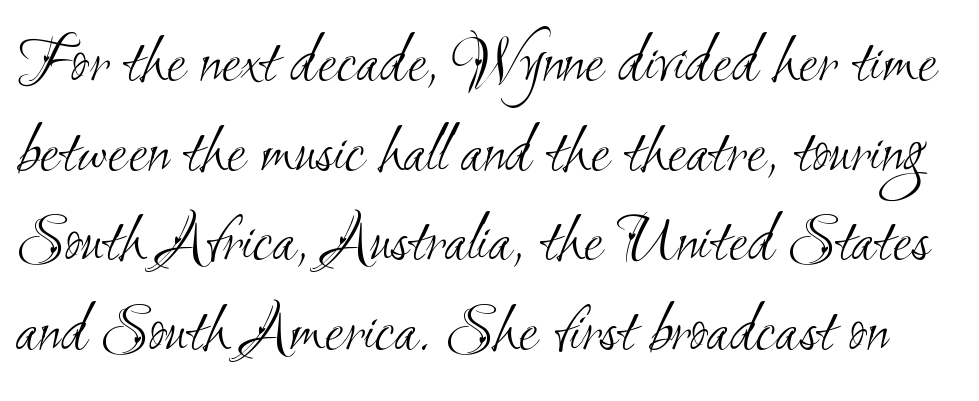
The image shows 70 px light, condensed sans-serif type; set normal line spacing (1.28x), normal letter spacing, not underlined; medium stroke contrast and a small x-height.
